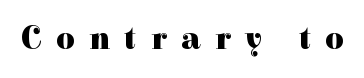
The zone under the glyphs is completely vacant. The letters advance in unequal steps, a hallmark of proportional type. Small tapered or slab feet sit at the stroke ends, so this counts as serif. Italic? Not at all — the glyphs are vertical. In terms of letterspacing, this is a distinctly airy, spread setting. The characters look thick and weighty, a clear bold.
